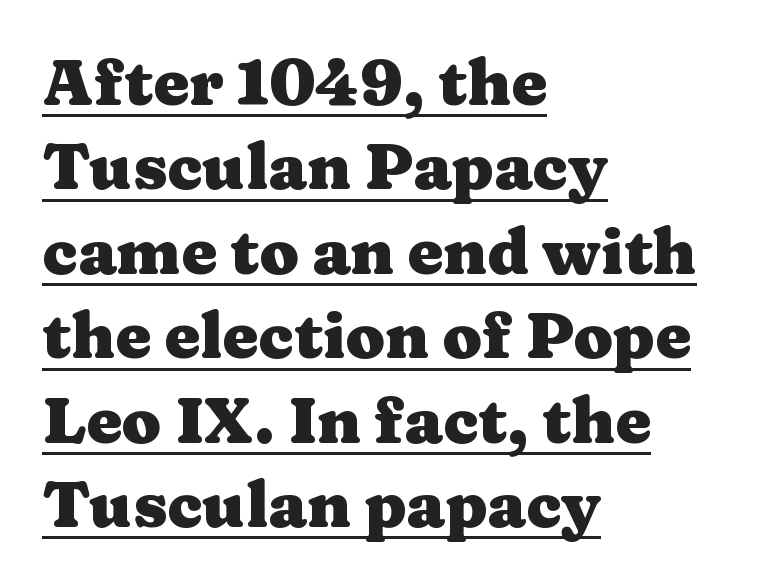
{"serif": "yes", "italic": "no", "bold": "yes", "weight": "heavy", "width": "wide", "stroke_contrast": "medium", "x_height": "medium", "monospaced": "no", "underline": "yes", "align": "left", "line_spacing": "normal", "line_spacing_ratio": 1.32, "letter_spacing": "normal", "letter_spacing_em": 0.0, "glyph_px": 64}
